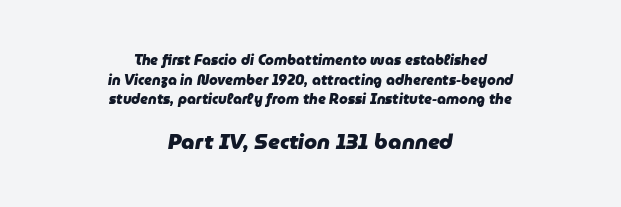
The image shows 21 px bold type, italic (leaning right); set centered, normal line spacing (1.4x), normal letter spacing, not underlined; the second (bottom) block is 1.5x larger.
